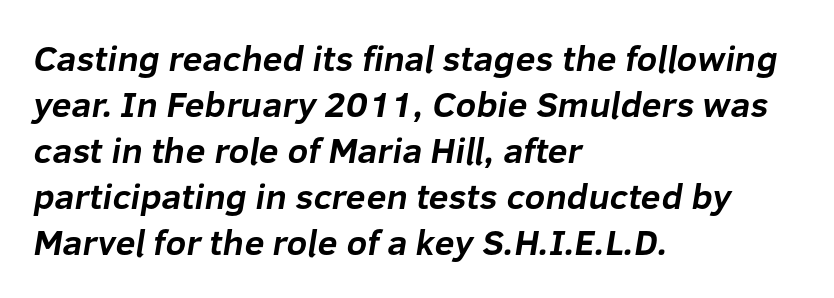
The image shows 36 px bold sans-serif type; set left-aligned, normal line spacing (1.28x), normal letter spacing, not underlined; low stroke contrast and a medium x-height.
